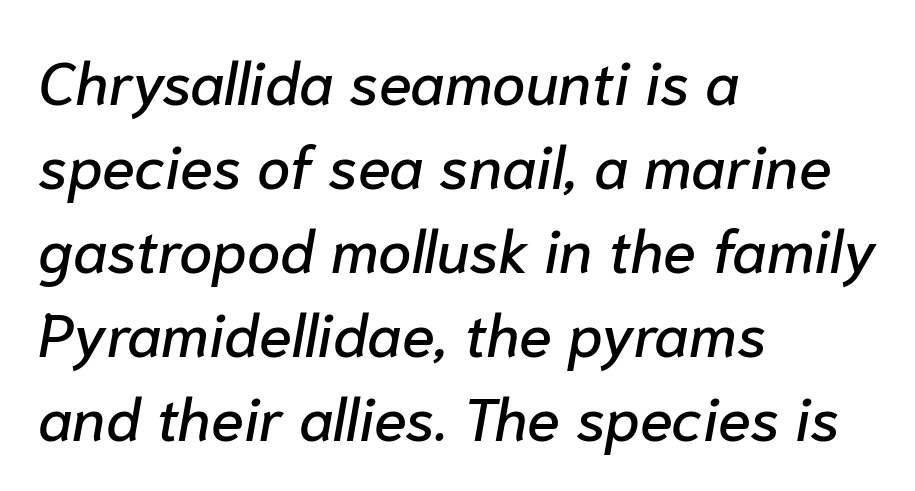
{"italic": "yes", "lean": "right", "slant_degrees": 10, "width": "normal", "stroke_contrast": "low", "x_height": "medium", "monospaced": "no", "underline": "no", "align": "left", "line_spacing": "normal", "line_spacing_ratio": 1.4, "letter_spacing": "normal", "letter_spacing_em": 0.0, "glyph_px": 60}
